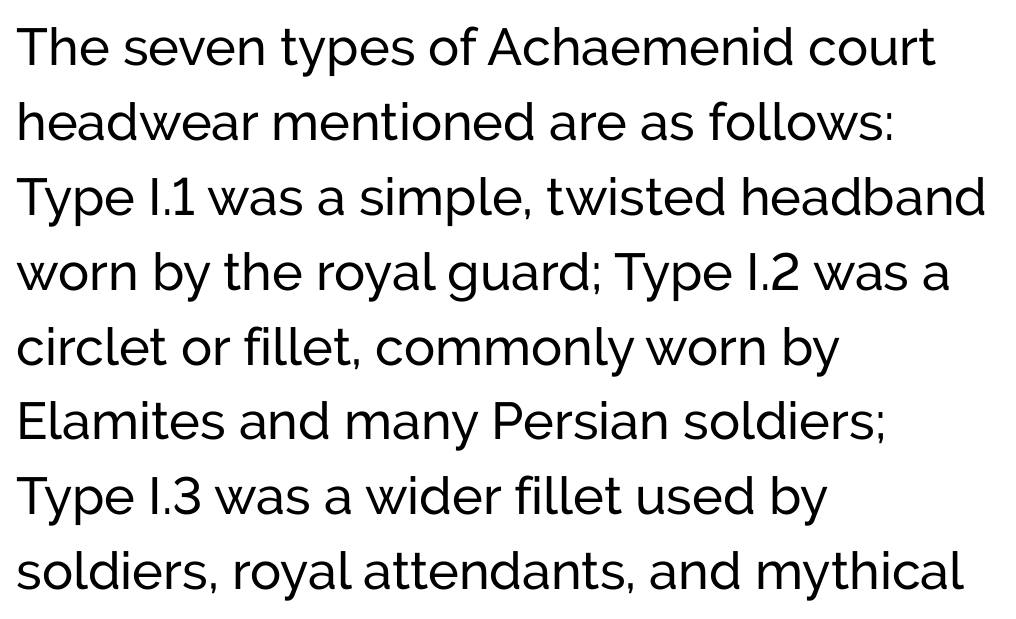
Q: Is the text bold? A: No.
Q: Is the text italic (slanted)? A: No, it is upright.
Q: Is the typeface a serif or a sans-serif typeface? A: Sans-serif.
Q: Is the text underlined? A: No.
Q: How is the paragraph aligned? A: Left-aligned.
Q: Is the spacing between letters normal or unusually wide? A: Normal.
Q: Is the spacing between lines tight, normal or loose? A: Normal.
Q: Width (condensed, normal, or wide)? A: Normal.
Q: Stroke contrast? A: Low.
Q: x-height? A: Medium.
Q: Monospaced? A: No.
